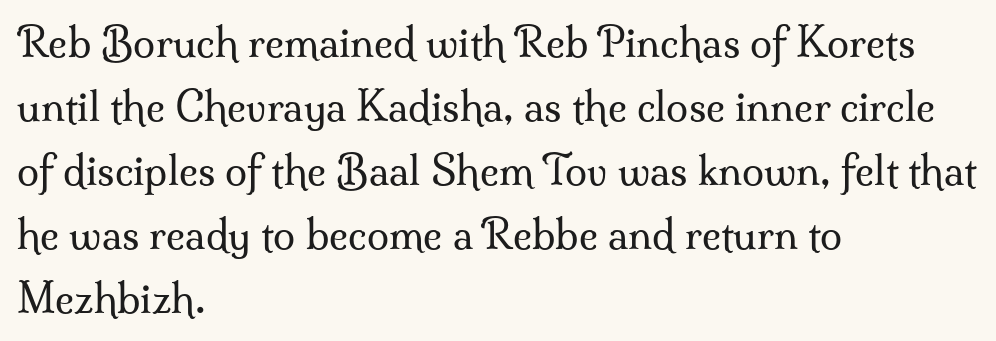
The letterforms sit at book weight or below. Characters remain perfectly vertical along every line. Quick note: underline off. Reading down the block, your eye returns to a fixed left position each line. These lines are rendered in a variable-pitch font. The face used here is seriffed, in the tradition of book romans.
